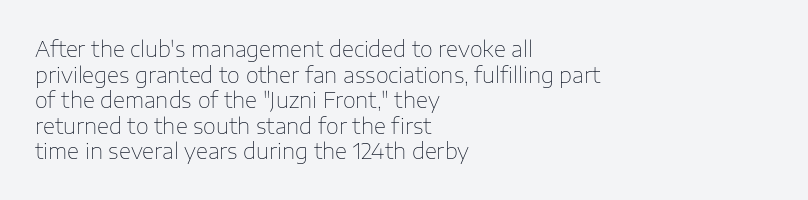
The image shows 21 px text type, upright; set left-aligned, line spacing 1.22x, normal letter spacing, not underlined.
